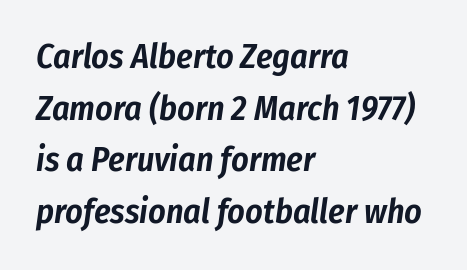
Clear beneath every line of the passage. The line texture is even and compact thanks to regular tracking. Quick note: interline space is typical. Line starts are locked; line ends wander. The font's italic variant was chosen for this text.
